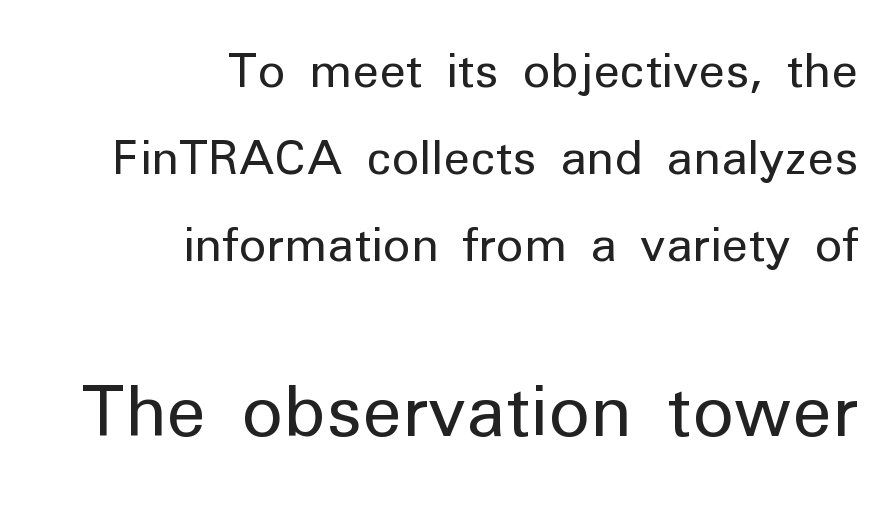
This sample uses an upright cut, with every glyph sitting square on the baseline. Type without underlining. The rag falls on the left side of this text block. The passage shown is typed in a proportional face where columns would drift. This is not heavy type; no bold has been used. The more generous point size was reserved for the lower chunk.
